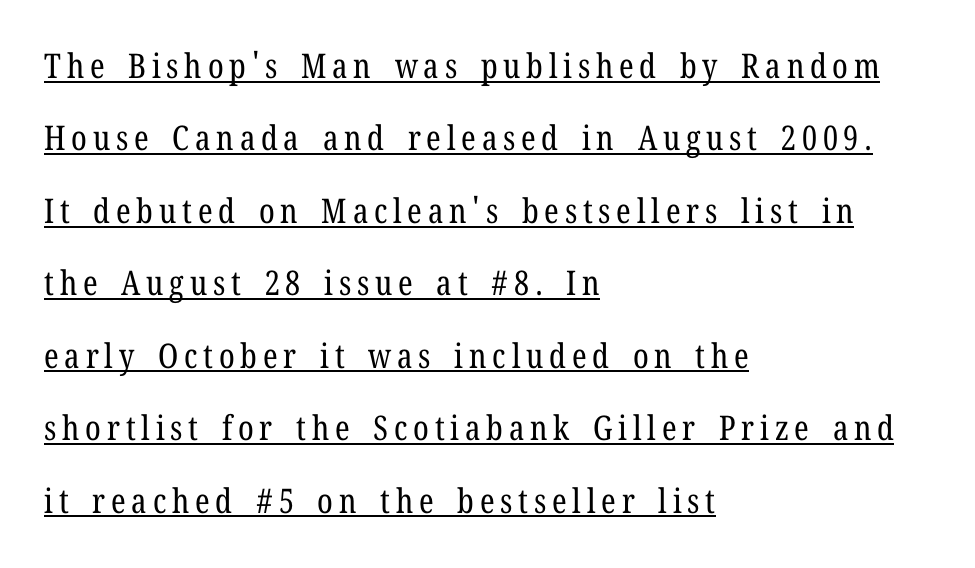
No heavy texture on the line: the type isn't bold. Upright lettering throughout. The paragraph has a hard left edge and a soft right edge. This is underlined copy, the kind a proofreader might mark for attention. Proportional: the letters do not fall into vertical columns.
